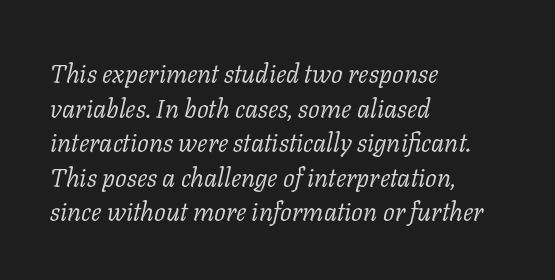
Q: Is the text bold? A: No.
Q: Is the text italic (slanted)? A: Yes, it leans right by about 11 degrees.
Q: Is the text underlined? A: No.
Q: How is the paragraph aligned? A: Left-aligned.
Q: Is the spacing between letters normal or unusually wide? A: Normal.
Q: Is the spacing between lines tight, normal or loose? A: Normal.
